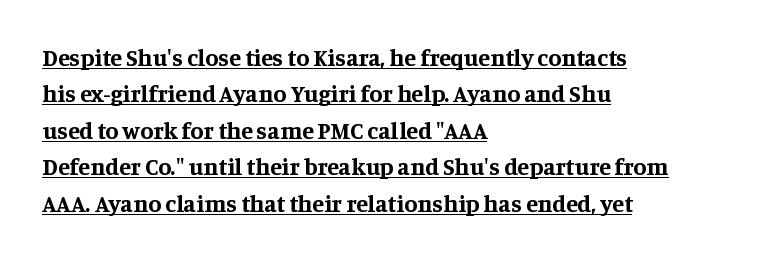
{"italic": "no", "bold": "yes", "underline": "yes", "align": "left", "line_spacing": "normal", "line_spacing_ratio": 1.52, "letter_spacing": "normal", "letter_spacing_em": 0.0, "glyph_px": 24}
